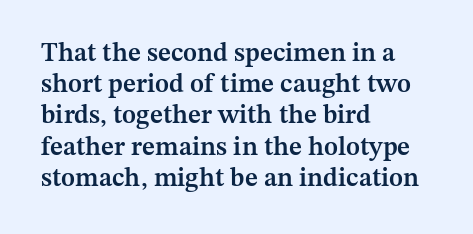
Q: Is the text bold? A: Semi-bold.
Q: Is the text italic (slanted)? A: No, it is upright.
Q: Is the text underlined? A: No.
Q: How is the paragraph aligned? A: Left-aligned.
Q: Is the spacing between letters normal or unusually wide? A: Normal.
